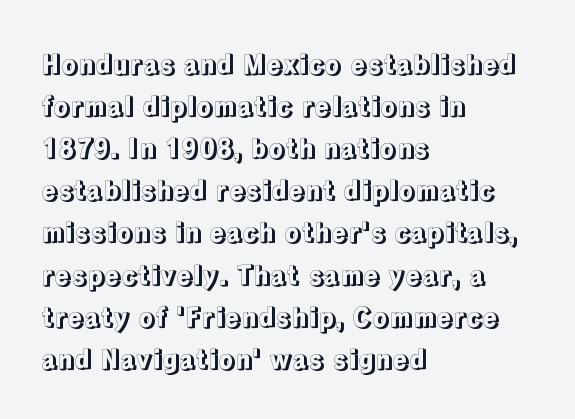
Q: Is the text italic (slanted)? A: No, it is upright.
Q: Is the text underlined? A: No.
Q: How is the paragraph aligned? A: Left-aligned.
Q: Is the spacing between letters normal or unusually wide? A: Normal.
Q: Is the spacing between lines tight, normal or loose? A: Normal.
